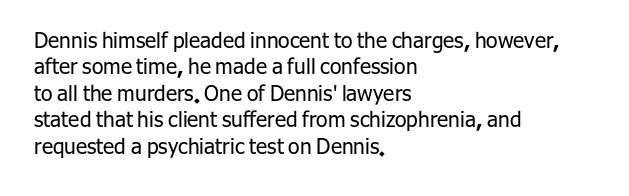
Q: Is the text bold? A: No.
Q: Is the text italic (slanted)? A: No, it is upright.
Q: Is the text underlined? A: No.
Q: How is the paragraph aligned? A: Left-aligned.
Q: Is the spacing between letters normal or unusually wide? A: Normal.
Q: Is the spacing between lines tight, normal or loose? A: Normal.
